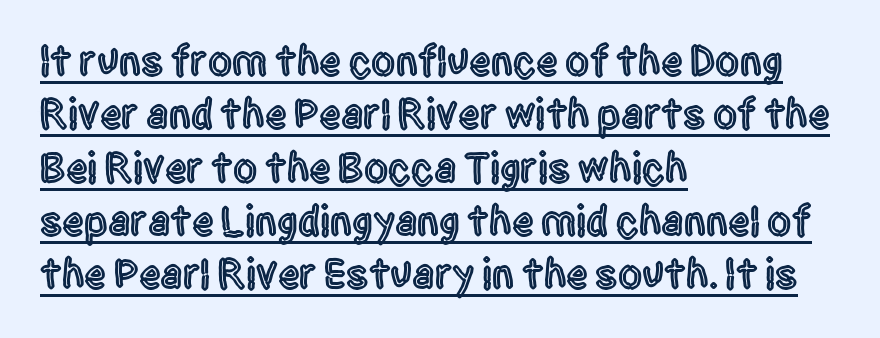
Ordinary non-slanted type is in use. The typesetter chose a ragged-right arrangement here. This sample carries an underscore along the baseline area. The designer went with a sans here, leaving each stem footless. Does extra space separate the letters? No, they use regular spacing.
